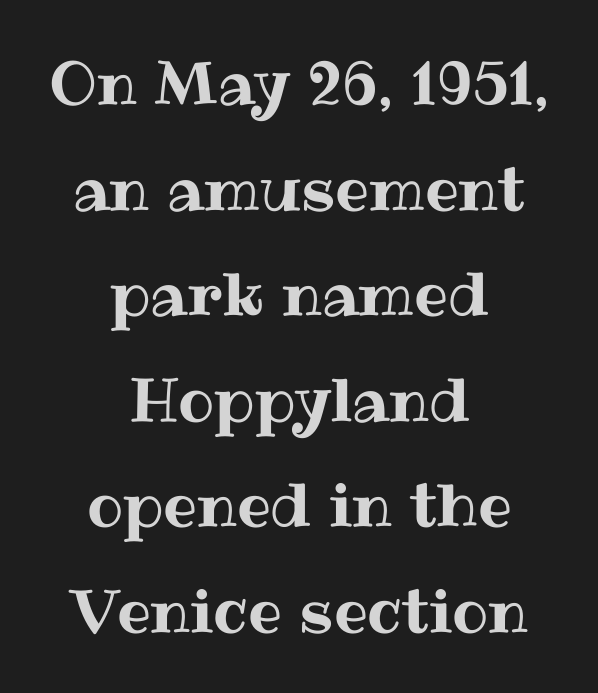
Each row of text sits above clean, open space. It's the straight-up-and-down kind of type. The type is set solid horizontally, with unmodified tracking. The lines in this sample share a center point and differ in where they start and stop. Think of a printed novel: that variable character pitch is what you see here.
